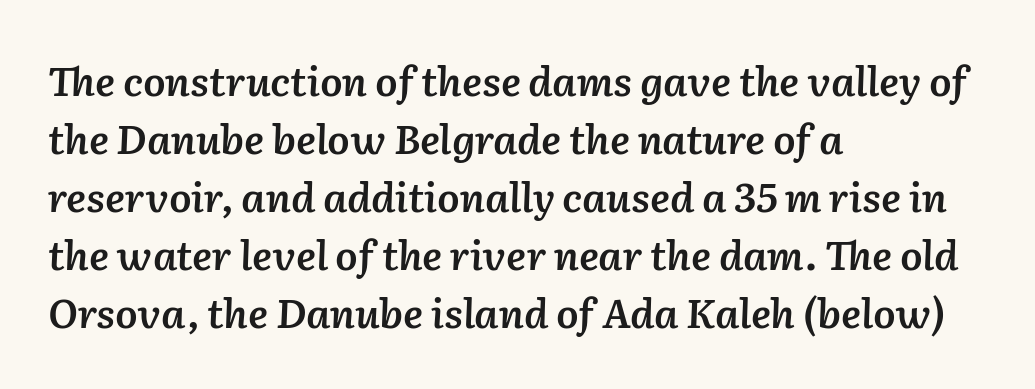
Q: Is the text bold? A: Semi-bold.
Q: Is the text italic (slanted)? A: Yes, it leans right by about 2 degrees.
Q: Is the text underlined? A: No.
Q: How is the paragraph aligned? A: Left-aligned.
Q: Is the spacing between letters normal or unusually wide? A: Normal.
Q: Is the spacing between lines tight, normal or loose? A: Normal.
Q: Width (condensed, normal, or wide)? A: Normal.
Q: Stroke contrast? A: Low.
Q: x-height? A: Medium.
Q: Monospaced? A: No.
